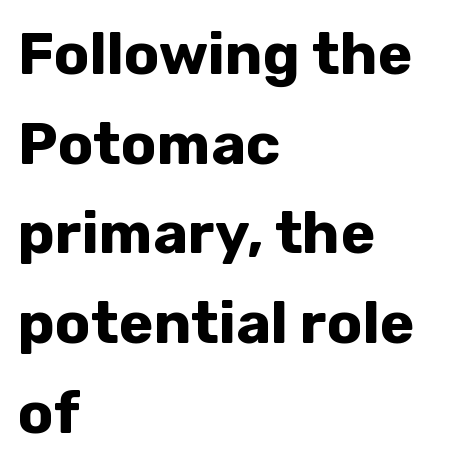
Nothing unusual about the tracking: characters are spaced as the font intends. Pretty heavy lettering here — definitely bold. It's the straight-up-and-down kind of type. Stroke terminals: plain, sans-serif. Casual observation: everything's shoved over to the left.
